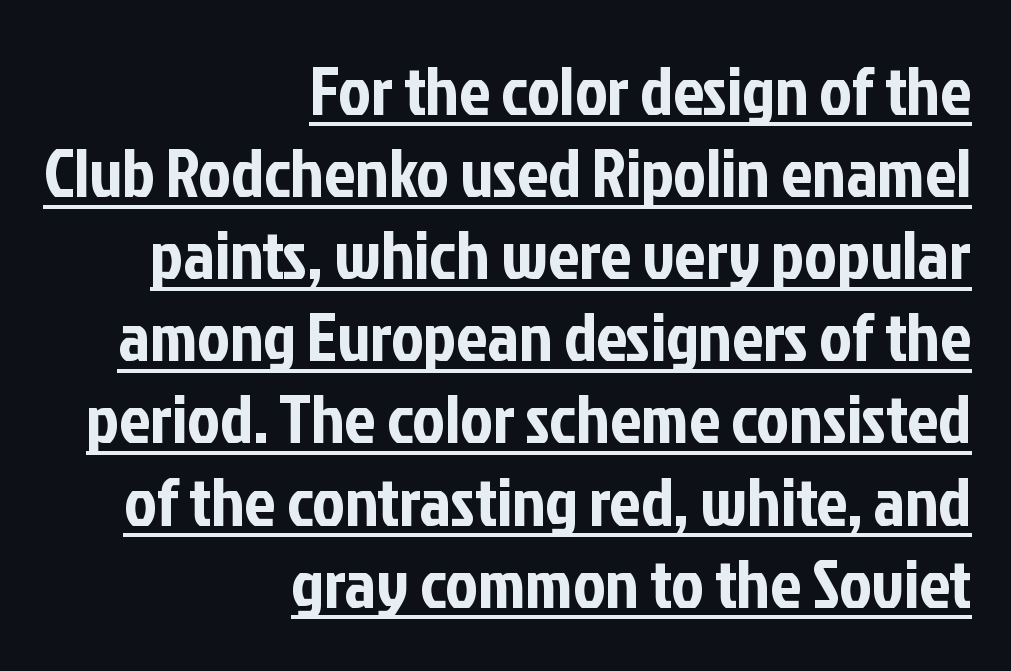
Posture: straight, roman, zero tilt. Tracking value appears to be zero — textbook default spacing. Regarding serifs, this sample does without them. The face used here is proportionally spaced, like ordinary book or web type. Quick note: underline on.
